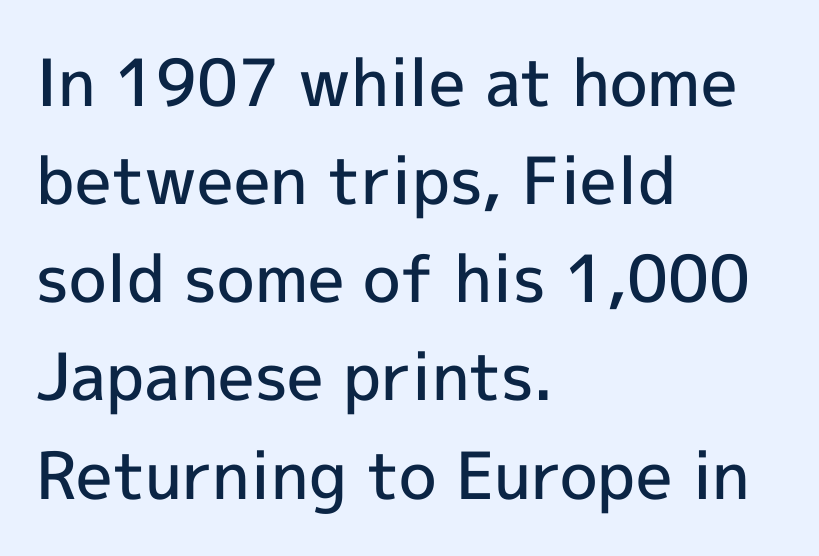
{"serif": "no", "italic": "no", "bold": "semi", "weight": "semibold", "width": "normal", "x_height": "medium", "monospaced": "no", "underline": "no", "align": "left", "line_spacing": "normal", "line_spacing_ratio": 1.51, "letter_spacing": "normal", "letter_spacing_em": 0.0, "glyph_px": 65}
